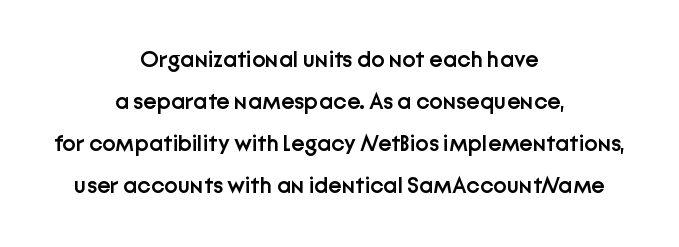
The image shows 23 px text type, upright; set centered, line spacing 1.83x, normal letter spacing, not underlined.
